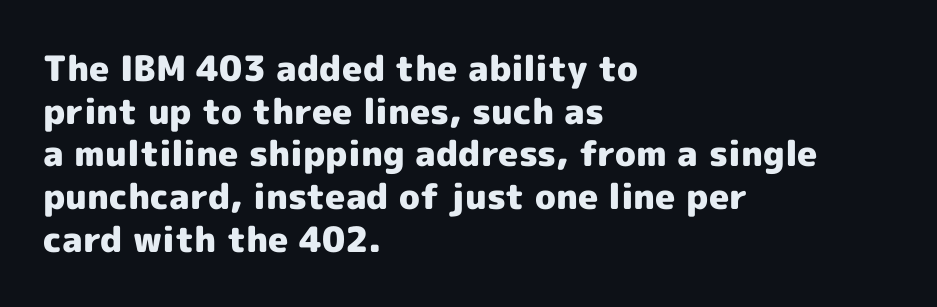
Q: Is the text bold? A: Yes.
Q: Is the text italic (slanted)? A: No, it is upright.
Q: Is the typeface a serif or a sans-serif typeface? A: Sans-serif.
Q: Is the text underlined? A: No.
Q: How is the paragraph aligned? A: Left-aligned.
Q: Is the spacing between letters normal or unusually wide? A: Normal.
Q: Width (condensed, normal, or wide)? A: Normal.
Q: x-height? A: Medium.
Q: Monospaced? A: No.
